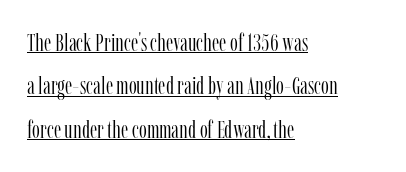
{"italic": "no", "bold": "no", "underline": "yes", "align": "left", "line_spacing_ratio": 1.74, "letter_spacing": "normal", "letter_spacing_em": 0.0, "glyph_px": 25}
